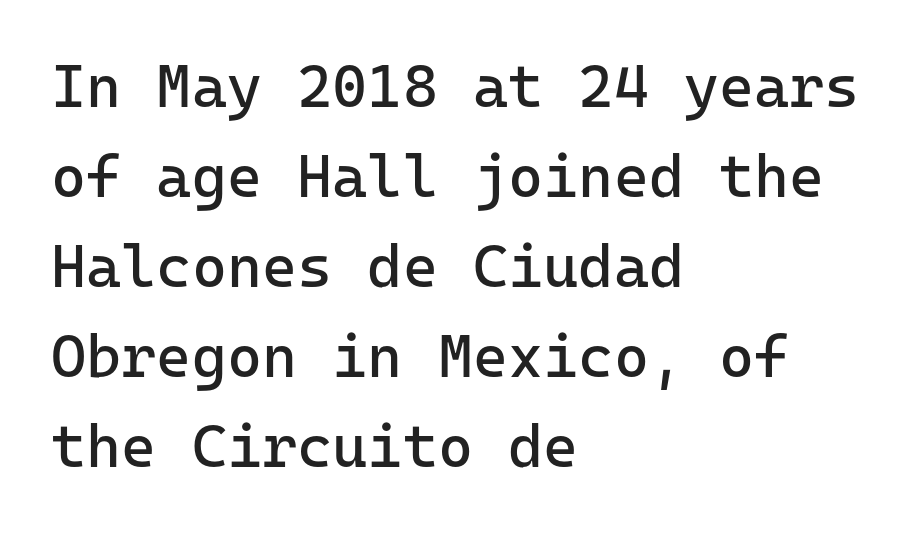
{"serif": "no", "italic": "no", "bold": "no", "weight": "regular", "width": "normal", "stroke_contrast": "low", "x_height": "medium", "underline": "no", "align": "left", "line_spacing": "normal", "line_spacing_ratio": 1.5, "letter_spacing": "normal", "letter_spacing_em": 0.0, "glyph_px": 60}
